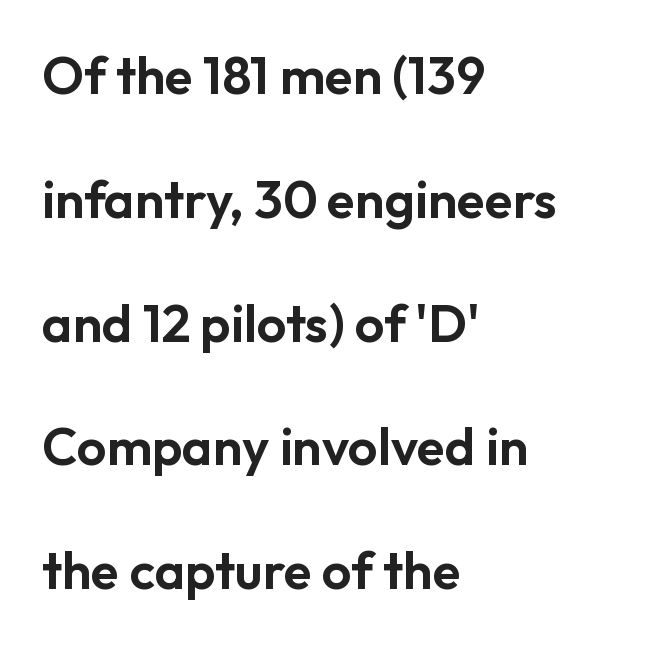
The image shows 52 px sans-serif type, upright; set left-aligned, loose line spacing (2.38x), normal letter spacing, not underlined; low stroke contrast and a medium x-height.
